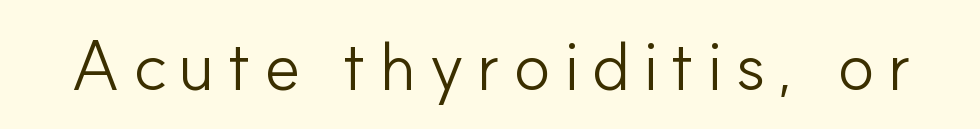
Q: Is the text bold? A: No.
Q: Is the text italic (slanted)? A: No, it is upright.
Q: Is the typeface a serif or a sans-serif typeface? A: Sans-serif.
Q: Is the text underlined? A: No.
Q: Width (condensed, normal, or wide)? A: Normal.
Q: Stroke contrast? A: Low.
Q: x-height? A: Small.
Q: Monospaced? A: No.
